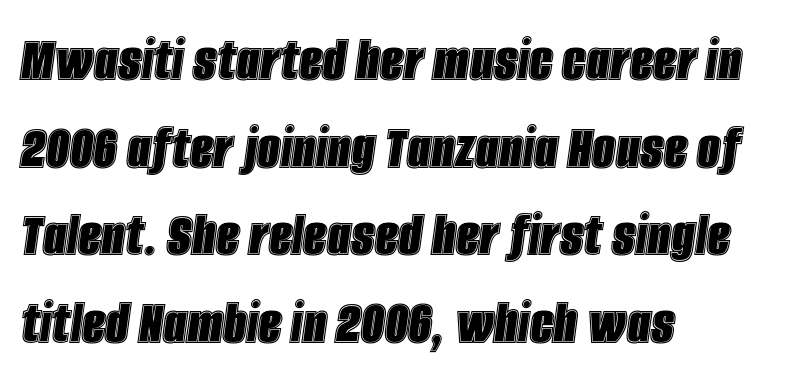
Q: Is the text italic (slanted)? A: Yes, it leans right by about 8 degrees.
Q: Is the text underlined? A: No.
Q: How is the paragraph aligned? A: Left-aligned.
Q: Is the spacing between letters normal or unusually wide? A: Normal.
Q: Is the spacing between lines tight, normal or loose? A: Normal.
Q: Width (condensed, normal, or wide)? A: Condensed.
Q: x-height? A: Large.
Q: Monospaced? A: No.
